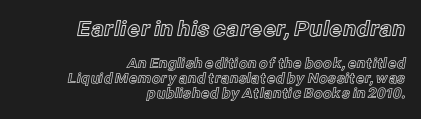
{"underline": "no", "align": "right", "line_spacing": "tight", "line_spacing_ratio": 1.07, "letter_spacing": "normal", "letter_spacing_em": 0.0, "larger_block": "first", "size_ratio": 1.5, "glyph_px": 21}
